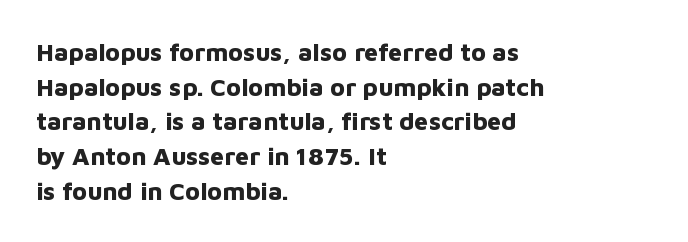
{"italic": "no", "bold": "yes", "underline": "no", "align": "left", "line_spacing": "normal", "line_spacing_ratio": 1.39, "letter_spacing": "normal", "letter_spacing_em": 0.0, "glyph_px": 25}
